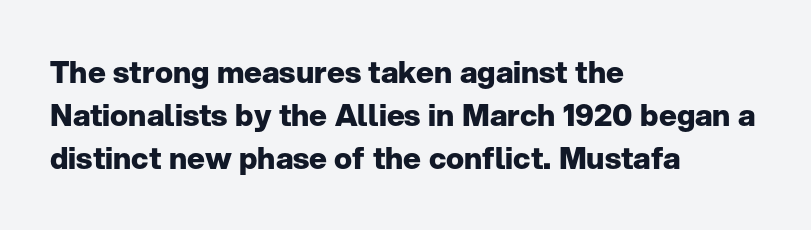
Q: Is the text bold? A: Yes.
Q: Is the text italic (slanted)? A: No, it is upright.
Q: Is the typeface a serif or a sans-serif typeface? A: Sans-serif.
Q: Is the text underlined? A: No.
Q: How is the paragraph aligned? A: Left-aligned.
Q: Is the spacing between letters normal or unusually wide? A: Normal.
Q: Is the spacing between lines tight, normal or loose? A: Normal.
Q: Width (condensed, normal, or wide)? A: Normal.
Q: Stroke contrast? A: Low.
Q: x-height? A: Medium.
Q: Monospaced? A: No.
